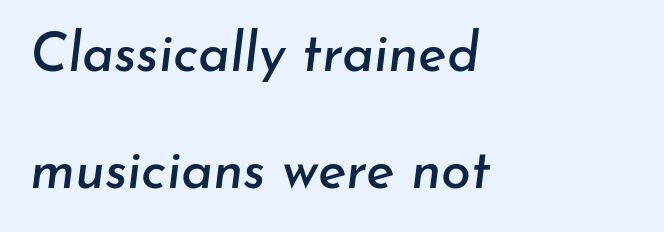
{"italic": "yes", "lean": "right", "slant_degrees": 7, "width": "normal", "stroke_contrast": "low", "x_height": "small", "monospaced": "no", "underline": "no", "align": "left", "line_spacing": "loose", "line_spacing_ratio": 2.16, "letter_spacing": "normal", "letter_spacing_em": 0.0, "glyph_px": 54}
